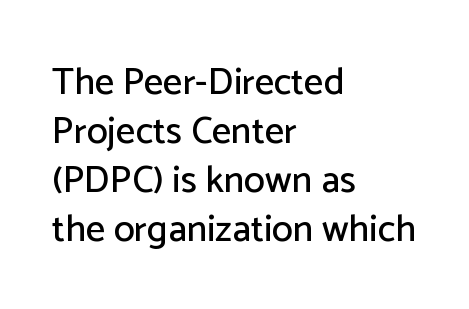
The image shows 38 px sans-serif type, upright; set left-aligned, normal line spacing (1.29x), normal letter spacing, not underlined; low stroke contrast and a medium x-height.
